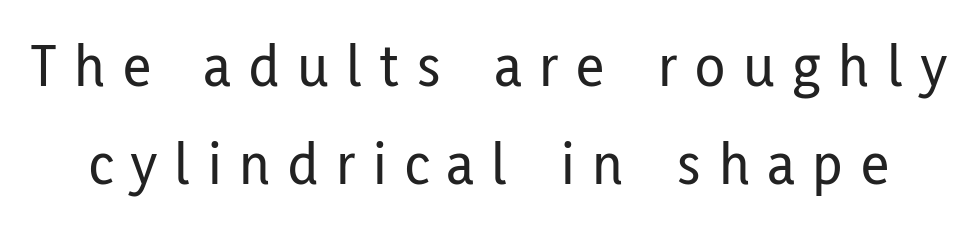
{"serif": "no", "italic": "no", "width": "condensed", "stroke_contrast": "low", "x_height": "medium", "monospaced": "no", "underline": "no", "line_spacing": "normal", "line_spacing_ratio": 1.58, "letter_spacing": "wide", "letter_spacing_em": 0.29, "glyph_px": 62}
